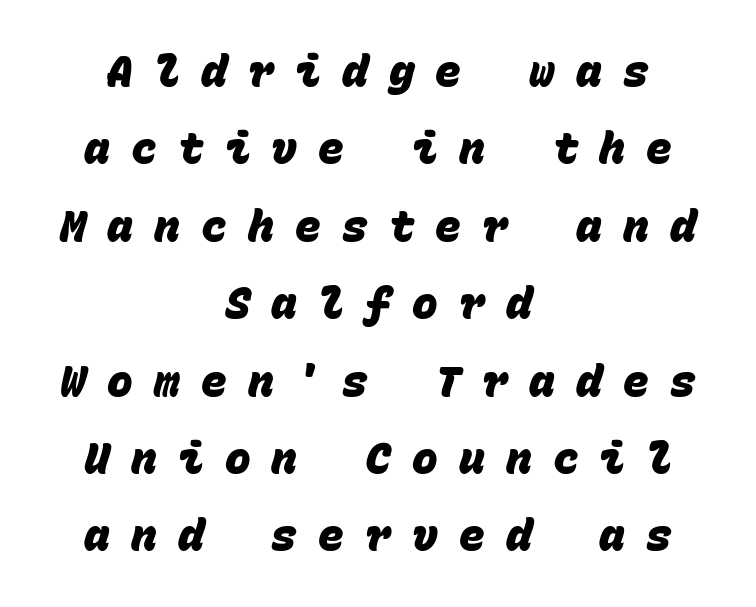
Q: Is the text bold? A: Yes.
Q: Is the typeface a serif or a sans-serif typeface? A: Sans-serif.
Q: Is the text underlined? A: No.
Q: How is the paragraph aligned? A: Centered.
Q: Is the spacing between letters normal or unusually wide? A: Unusually wide.
Q: Width (condensed, normal, or wide)? A: Normal.
Q: Stroke contrast? A: Low.
Q: x-height? A: Large.
Q: Monospaced? A: Yes.
